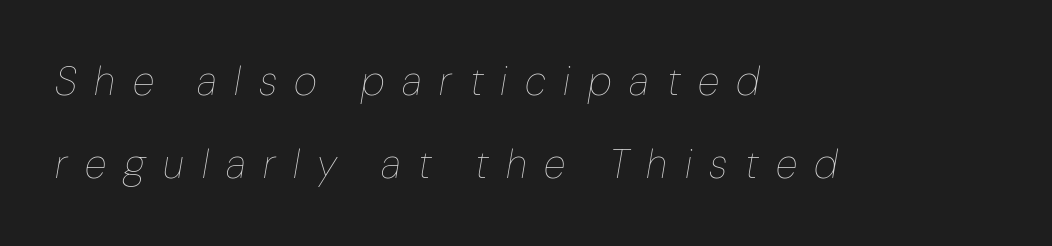
The image shows 40 px thin type, italic (leaning right); set left-aligned, loose line spacing (2.07x), unusually wide letter spacing (+0.44 em), not underlined; low stroke contrast and a medium x-height.
